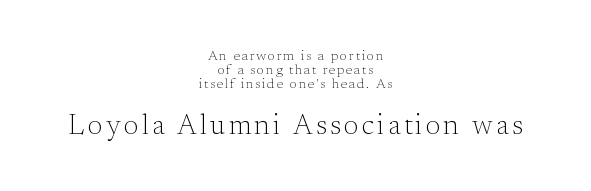
Q: Is the text bold? A: No.
Q: Is the text italic (slanted)? A: No, it is upright.
Q: Is the typeface a serif or a sans-serif typeface? A: Serif.
Q: Is the text underlined? A: No.
Q: How is the paragraph aligned? A: Centered.
Q: Is the spacing between lines tight, normal or loose? A: Tight.
Q: Which block of text is set in a larger size, the first (top) or the second (bottom)? A: The second (bottom) one.
Q: Width (condensed, normal, or wide)? A: Normal.
Q: Stroke contrast? A: Medium.
Q: x-height? A: Small.
Q: Monospaced? A: No.
